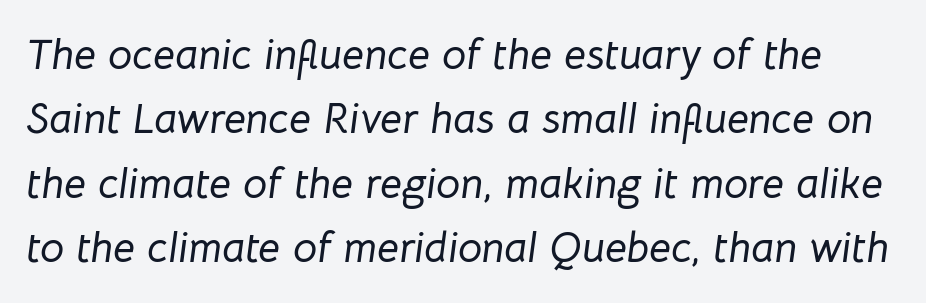
Decoration check: the copy has no underline. The rendering uses a moderate line-height, typical for paragraphs. The passage shown has conventional tracking throughout. In terms of posture, this sample is oblique. A typesetter would call this proportional, since set widths differ per character.
